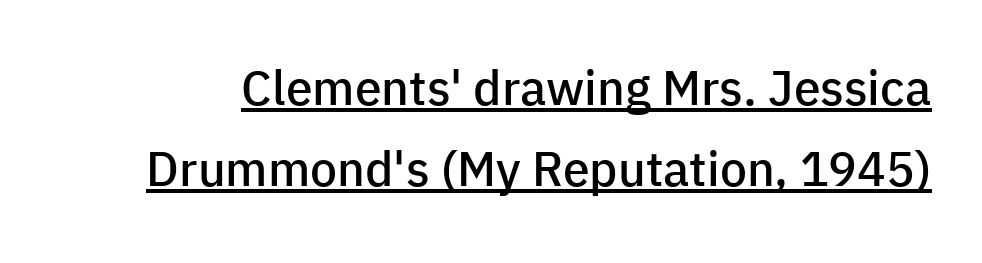
The image shows 48 px semibold sans-serif type, upright; set normal line spacing (1.68x), normal letter spacing, underlined; low stroke contrast and a medium x-height.
